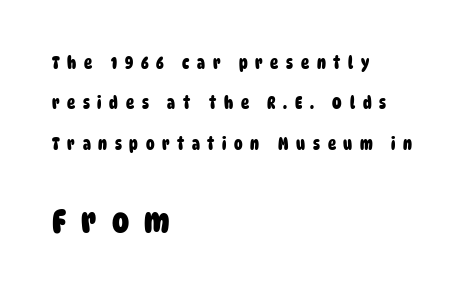
In this sample the second text group is rendered at the bigger scale. Letterform terminals end flat and unadorned throughout the passage. This sample trades compactness for vertical openness between lines. Do the characters align in a grid? No, the font is proportional.
